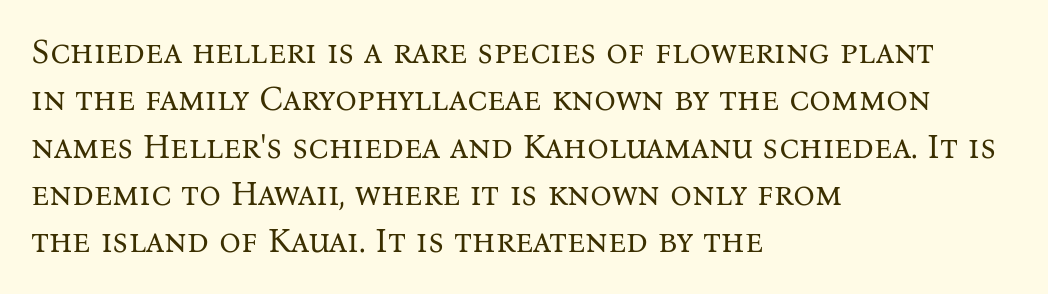
{"serif": "yes", "italic": "no", "bold": "no", "weight": "regular", "width": "normal", "stroke_contrast": "medium", "x_height": "medium", "monospaced": "no", "underline": "no", "align": "left", "line_spacing": "normal", "line_spacing_ratio": 1.39, "letter_spacing": "normal", "letter_spacing_em": 0.0, "glyph_px": 34}
